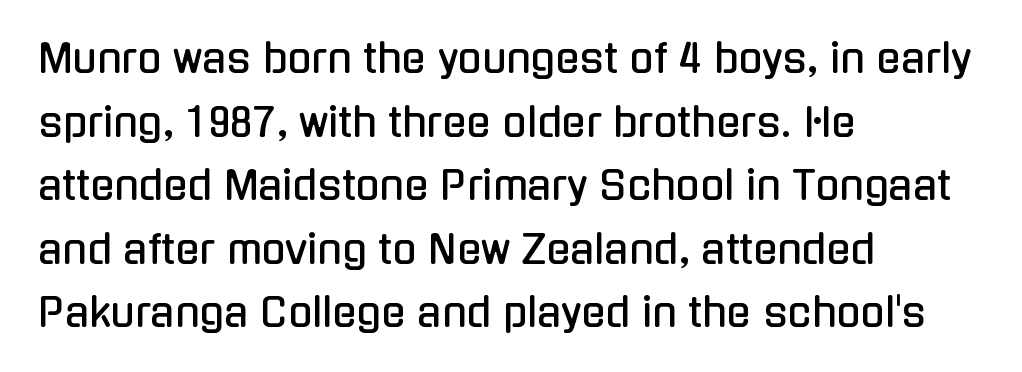
These lines are rendered in a variable-pitch font. Letters rest on an invisible, unmarked baseline. Posture: vertical. Nothing sits at the stroke ends, so this counts as sans-serif.
